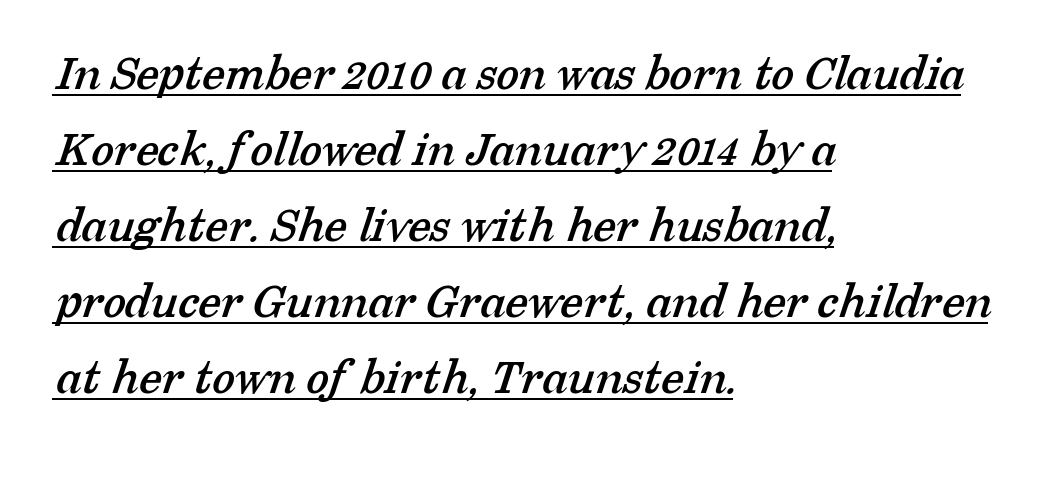
The image shows 52 px serif type; set left-aligned, normal line spacing (1.46x), normal letter spacing, underlined; low stroke contrast and a medium x-height.
